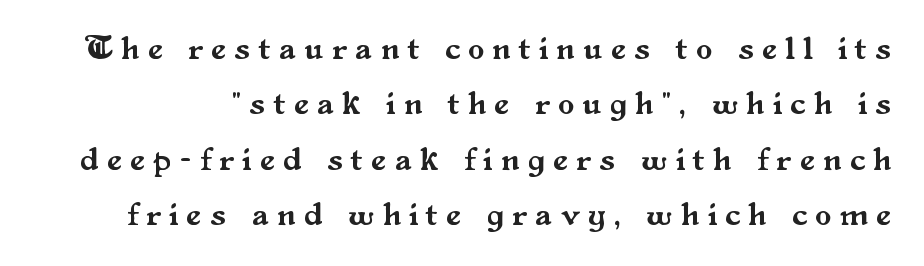
Q: Is the text italic (slanted)? A: No, it is upright.
Q: Is the typeface a serif or a sans-serif typeface? A: Serif.
Q: Is the text underlined? A: No.
Q: Is the spacing between letters normal or unusually wide? A: Unusually wide.
Q: Is the spacing between lines tight, normal or loose? A: Normal.
Q: Width (condensed, normal, or wide)? A: Normal.
Q: Stroke contrast? A: Medium.
Q: x-height? A: Small.
Q: Monospaced? A: No.
